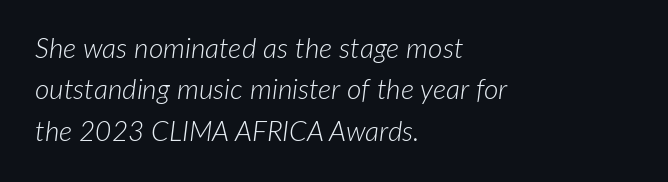
The image shows 28 px light type, italic (leaning right); set left-aligned, normal line spacing (1.48x), normal letter spacing, not underlined; low stroke contrast and a medium x-height.
